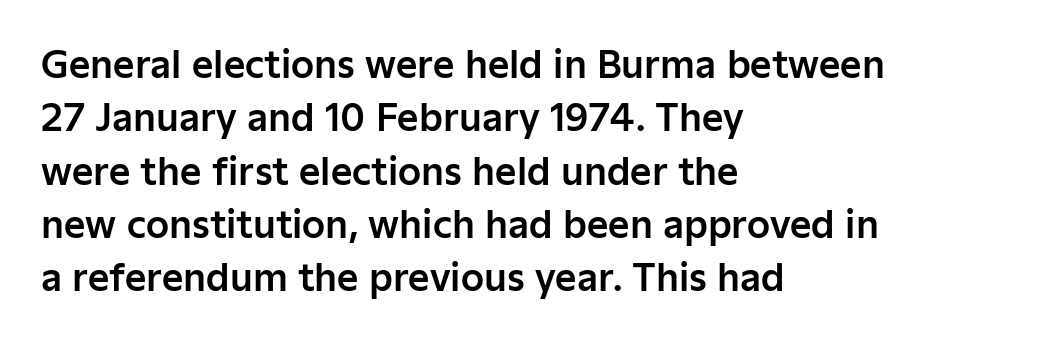
Q: Is the text italic (slanted)? A: No, it is upright.
Q: Is the typeface a serif or a sans-serif typeface? A: Sans-serif.
Q: Is the text underlined? A: No.
Q: How is the paragraph aligned? A: Left-aligned.
Q: Is the spacing between letters normal or unusually wide? A: Normal.
Q: Is the spacing between lines tight, normal or loose? A: Normal.
Q: Width (condensed, normal, or wide)? A: Normal.
Q: Stroke contrast? A: Low.
Q: x-height? A: Medium.
Q: Monospaced? A: No.
